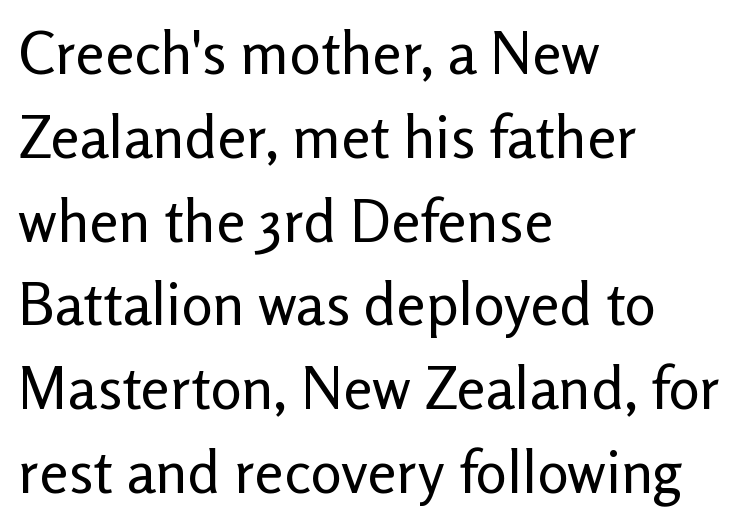
{"serif": "no", "italic": "no", "bold": "no", "weight": "regular", "width": "normal", "stroke_contrast": "low", "x_height": "medium", "monospaced": "no", "underline": "no", "align": "left", "line_spacing": "normal", "line_spacing_ratio": 1.42, "letter_spacing": "normal", "letter_spacing_em": 0.0, "glyph_px": 59}
